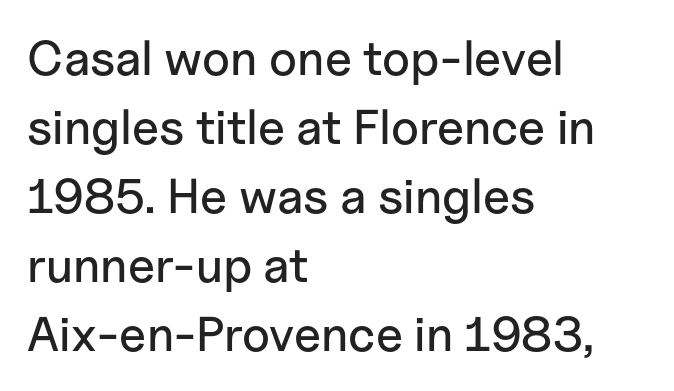
The image shows 49 px sans-serif type, upright; set left-aligned, normal line spacing (1.41x), normal letter spacing, not underlined; low stroke contrast and a medium x-height.
